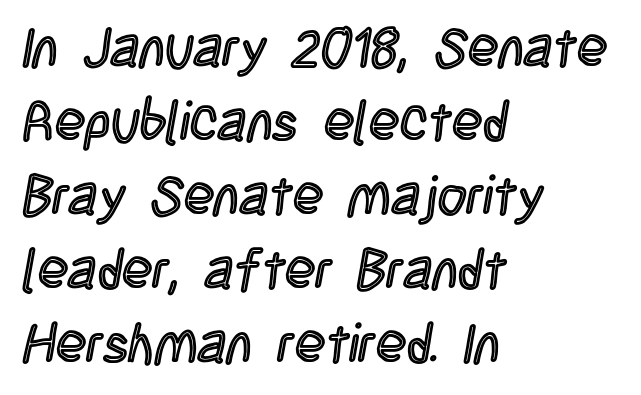
Q: Is the text italic (slanted)? A: Yes.
Q: Is the text underlined? A: No.
Q: How is the paragraph aligned? A: Left-aligned.
Q: Is the spacing between letters normal or unusually wide? A: Normal.
Q: Is the spacing between lines tight, normal or loose? A: Normal.
Q: Width (condensed, normal, or wide)? A: Condensed.
Q: x-height? A: Large.
Q: Monospaced? A: No.
